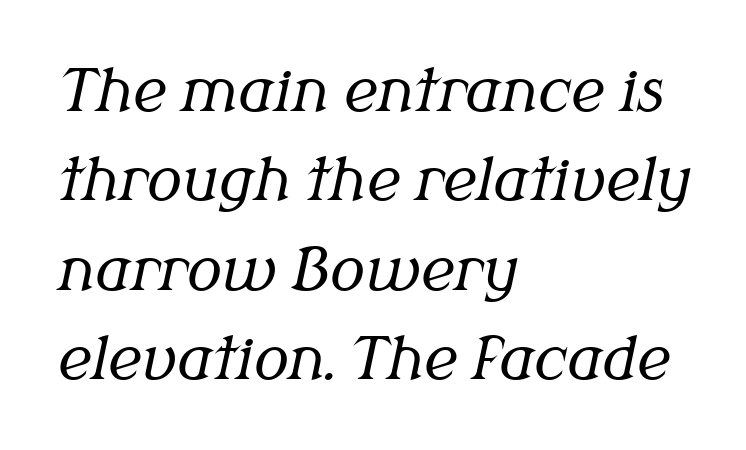
Q: Is the text bold? A: No.
Q: Is the text italic (slanted)? A: Yes, it leans right by about 12 degrees.
Q: Is the typeface a serif or a sans-serif typeface? A: Serif.
Q: Is the text underlined? A: No.
Q: How is the paragraph aligned? A: Left-aligned.
Q: Is the spacing between letters normal or unusually wide? A: Normal.
Q: Is the spacing between lines tight, normal or loose? A: Normal.
Q: Width (condensed, normal, or wide)? A: Normal.
Q: Stroke contrast? A: Medium.
Q: x-height? A: Medium.
Q: Monospaced? A: No.
